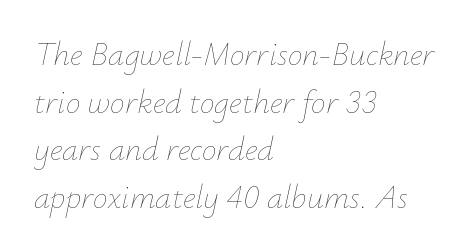
Q: Is the text bold? A: No.
Q: Is the text italic (slanted)? A: Yes, it leans right by about 12 degrees.
Q: Is the text underlined? A: No.
Q: How is the paragraph aligned? A: Left-aligned.
Q: Is the spacing between letters normal or unusually wide? A: Normal.
Q: Is the spacing between lines tight, normal or loose? A: Normal.
Q: Width (condensed, normal, or wide)? A: Normal.
Q: Stroke contrast? A: Low.
Q: x-height? A: Small.
Q: Monospaced? A: No.
